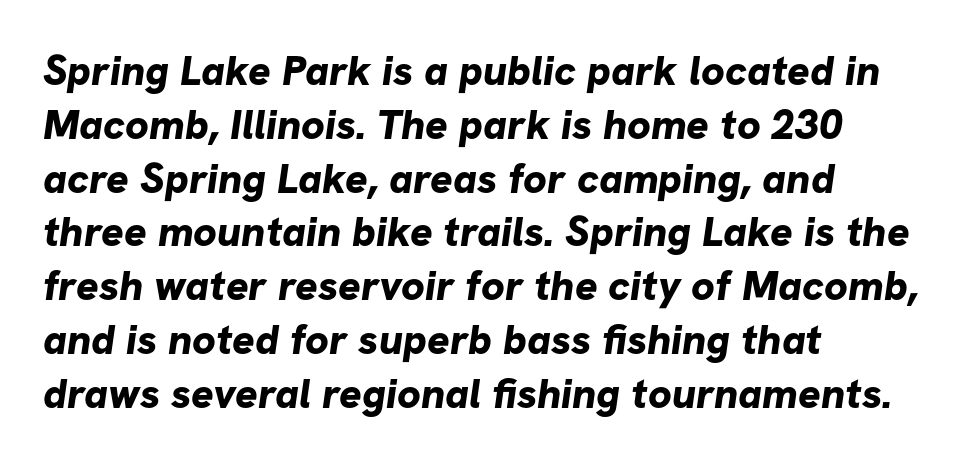
{"serif": "no", "bold": "yes", "weight": "bold", "width": "normal", "stroke_contrast": "low", "x_height": "medium", "monospaced": "no", "underline": "no", "align": "left", "line_spacing": "normal", "line_spacing_ratio": 1.28, "letter_spacing": "normal", "letter_spacing_em": 0.0, "glyph_px": 42}
